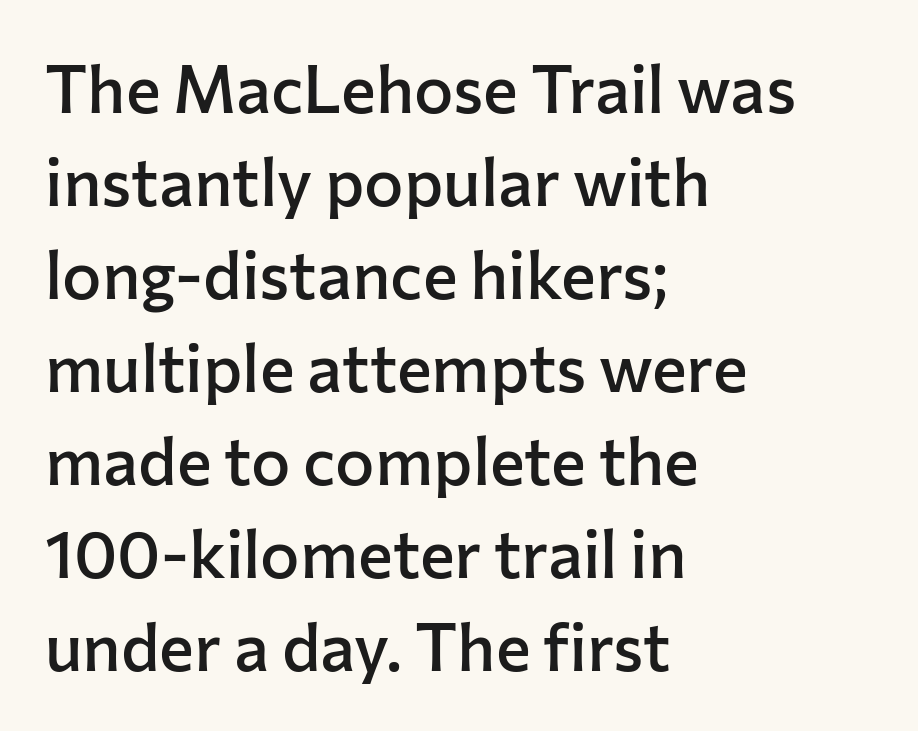
Font category for this specimen: sans-serif. All the whitespace from short lines collects on the right. Typographic density is moderately raised because the face is semibold. These lines keep a tight, regular rhythm from letter to letter. Is there much room between lines? A standard amount, neither cramped nor airy. Nope, not italic — everything's standing straight.
